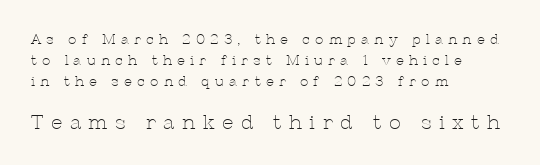
The image shows 20 px text type, upright; set left-aligned, normal line spacing (1.5x), unusually wide letter spacing (+0.37 em), not underlined; the second (bottom) block is 1.43x larger.
